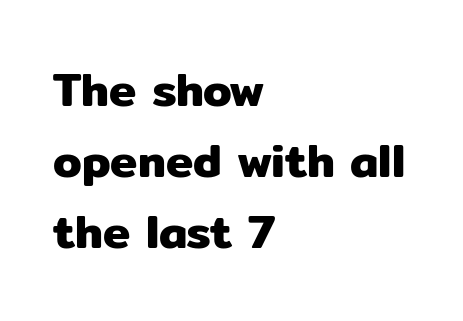
The image shows 46 px sans-serif type, upright; set left-aligned, normal line spacing (1.54x), normal letter spacing, not underlined; low stroke contrast and a medium x-height.
